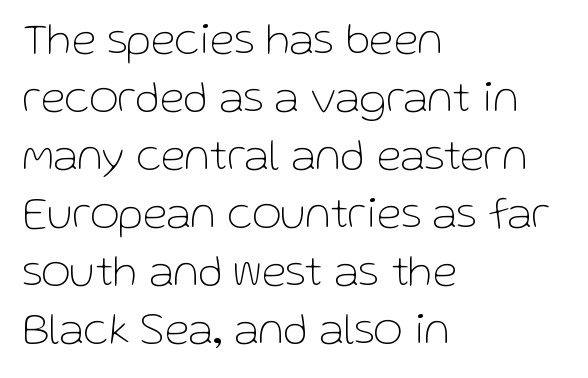
This rendering uses left alignment, leaving the right contour irregular. Characters remain perfectly vertical along every line. The gaps between neighbouring characters are ordinary and unremarkable. A light-to-regular cut is what we see here.
